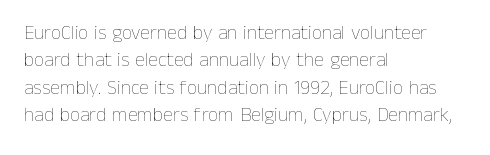
Caption: standard tracking, unaltered. Alignment: flush left. Line spacing here is normal. Weight: not bold — regular or lighter.
